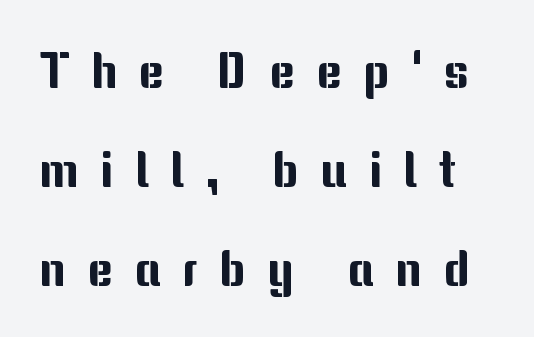
Q: Is the text italic (slanted)? A: No, it is upright.
Q: Is the typeface a serif or a sans-serif typeface? A: Sans-serif.
Q: Is the text underlined? A: No.
Q: Is the spacing between letters normal or unusually wide? A: Unusually wide.
Q: Is the spacing between lines tight, normal or loose? A: Loose.
Q: Width (condensed, normal, or wide)? A: Normal.
Q: Stroke contrast? A: Medium.
Q: x-height? A: Medium.
Q: Monospaced? A: No.
